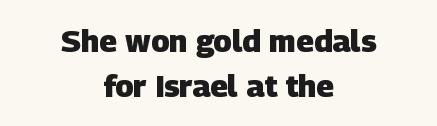
Q: Is the text bold? A: Yes.
Q: Is the typeface a serif or a sans-serif typeface? A: Sans-serif.
Q: Is the text underlined? A: No.
Q: How is the paragraph aligned? A: Centered.
Q: Is the spacing between letters normal or unusually wide? A: Normal.
Q: Is the spacing between lines tight, normal or loose? A: Normal.
Q: Width (condensed, normal, or wide)? A: Normal.
Q: Stroke contrast? A: Low.
Q: x-height? A: Large.
Q: Monospaced? A: No.
